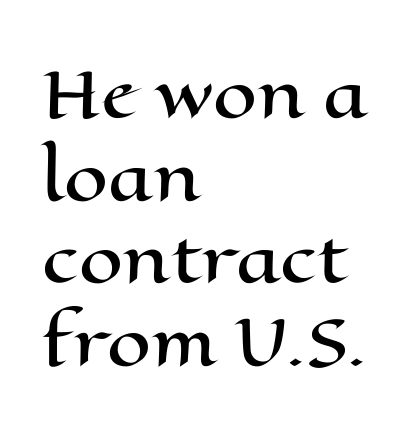
{"italic": "no", "width": "wide", "stroke_contrast": "high", "x_height": "medium", "monospaced": "no", "underline": "no", "align": "left", "line_spacing": "normal", "line_spacing_ratio": 1.31, "letter_spacing": "normal", "letter_spacing_em": 0.0, "glyph_px": 63}
